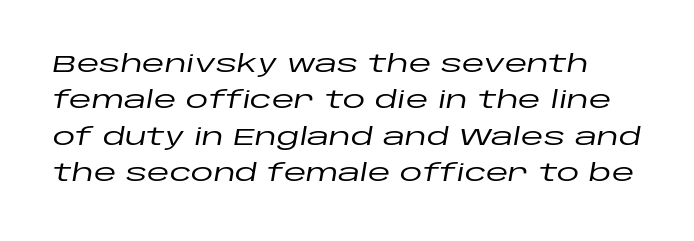
{"italic": "yes", "lean": "right", "slant_degrees": 10, "underline": "no", "line_spacing": "normal", "line_spacing_ratio": 1.58, "letter_spacing": "normal", "letter_spacing_em": 0.0, "glyph_px": 23}
